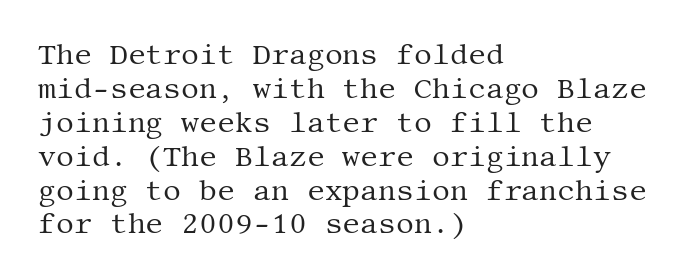
The passage shown is not bold in any degree. Underlining? Definitely not there. The gaps between neighbouring characters are ordinary and unremarkable. Little horizontal feet cap the strokes, marking this as serif type.
